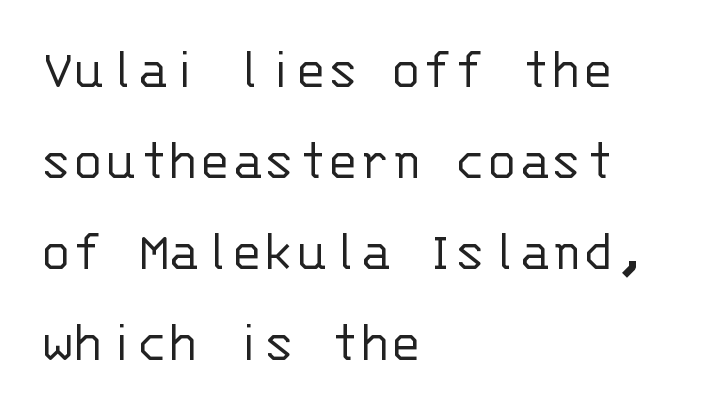
The image shows 59 px light sans-serif type, upright, monospaced; set left-aligned, normal line spacing (1.54x), normal letter spacing, not underlined; low stroke contrast and a large x-height.
